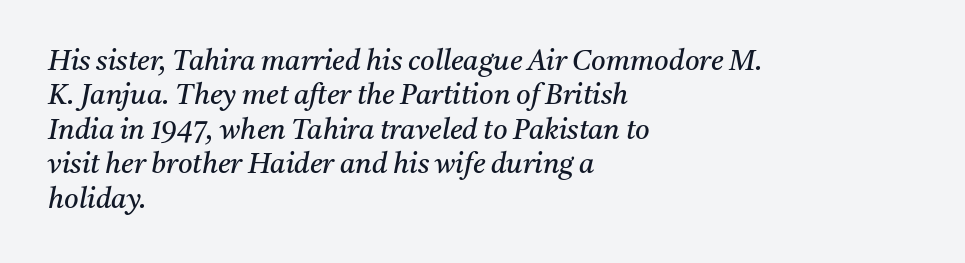
{"serif": "yes", "italic": "yes", "lean": "right", "slant_degrees": 11, "bold": "no", "weight": "regular", "width": "normal", "stroke_contrast": "medium", "x_height": "medium", "monospaced": "no", "underline": "no", "align": "left", "line_spacing_ratio": 1.23, "letter_spacing": "normal", "letter_spacing_em": 0.0, "glyph_px": 28}
